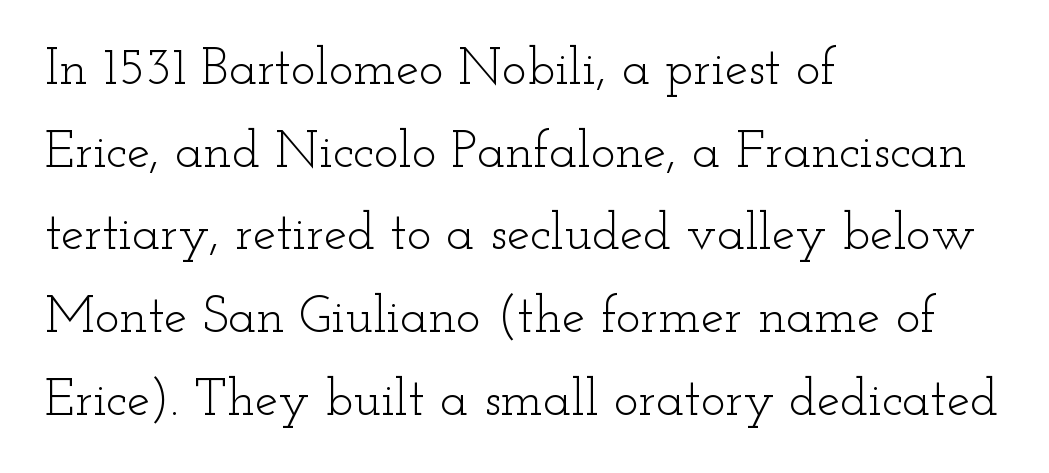
Typeset ragged right — the left edge is the straight one. What kind of face is this? One with serifs. The line texture is even and compact thanks to regular tracking. This sample uses an upright cut, with every glyph sitting square on the baseline.
